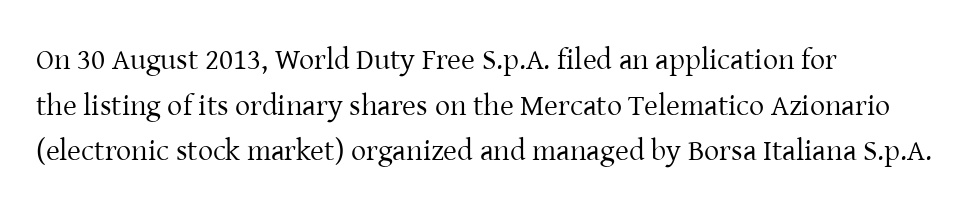
The image shows 30 px regular-weight serif type, upright; set left-aligned, normal line spacing (1.52x), normal letter spacing, not underlined; low stroke contrast and a medium x-height.
